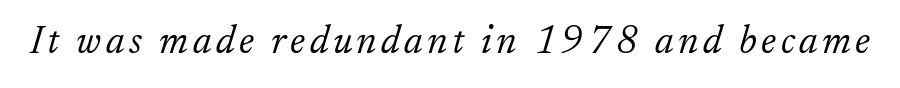
Bold? No — there's no thickening of the strokes. You can tell from the footed stems that serif type was used. Check under the words: just untouched page. Do the characters align in a grid? No, the font is proportional.
